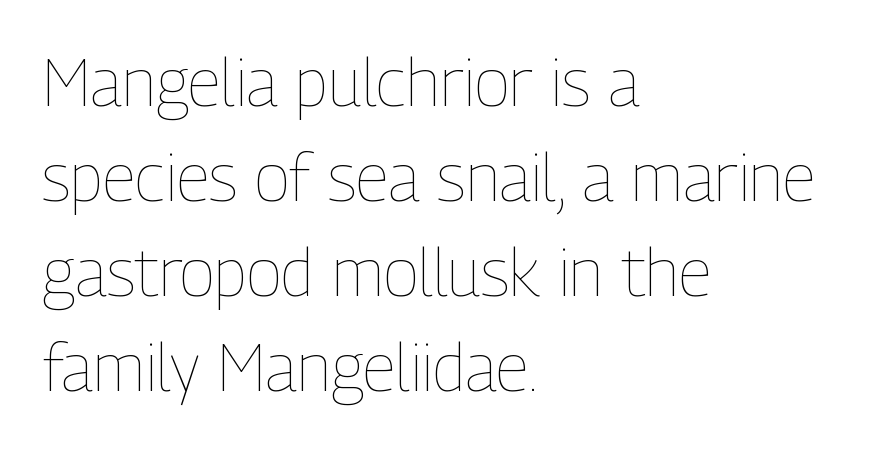
Q: Is the text bold? A: No.
Q: Is the text italic (slanted)? A: No, it is upright.
Q: Is the text underlined? A: No.
Q: How is the paragraph aligned? A: Left-aligned.
Q: Is the spacing between letters normal or unusually wide? A: Normal.
Q: Is the spacing between lines tight, normal or loose? A: Normal.
Q: Width (condensed, normal, or wide)? A: Condensed.
Q: Stroke contrast? A: Low.
Q: x-height? A: Medium.
Q: Monospaced? A: No.
